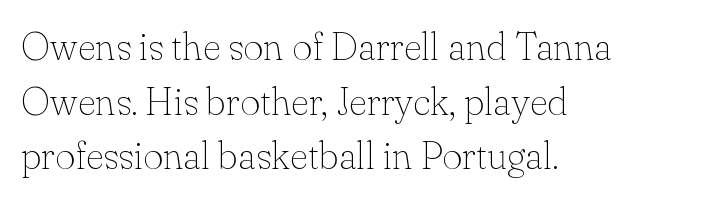
You could call the tracking neutral — neither tight nor loose. Each letter keeps its own natural width here, so spacing adapts to shape. A bare baseline throughout the passage. Horizontally, the lines are justified to the leading edge only.
